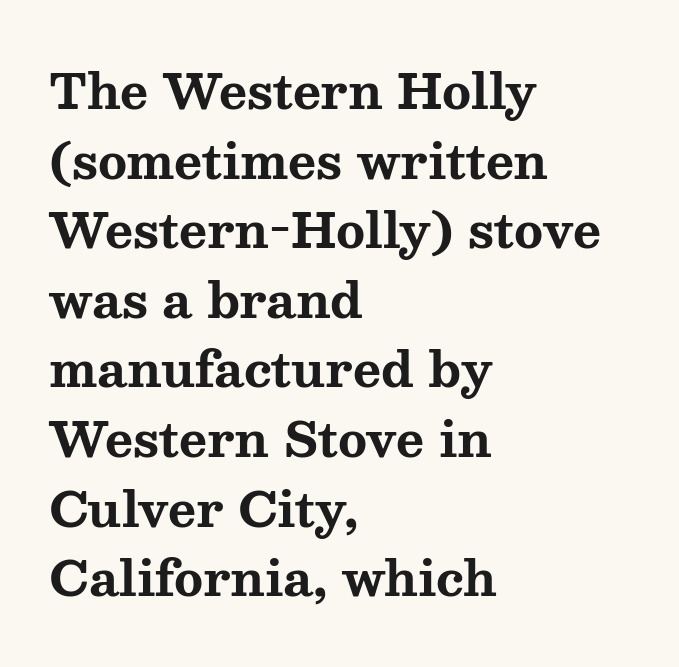
Bold? Absolutely — the strokes are thick and heavy. These lines are rendered in a variable-pitch font. One glance says typical: line gaps are just what's usual. The lettering holds an erect, upright posture throughout. Unmarked baselines from the first word to the last.
